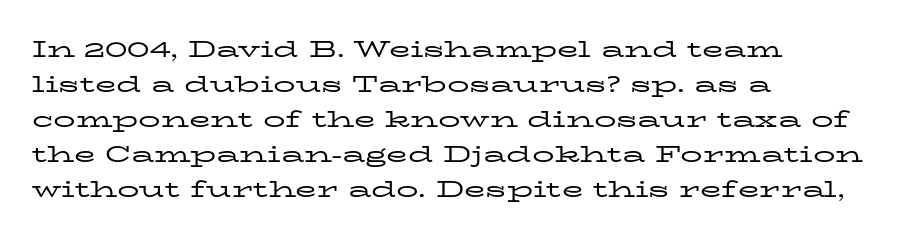
Q: Is the text bold? A: No.
Q: Is the text italic (slanted)? A: No, it is upright.
Q: Is the text underlined? A: No.
Q: How is the paragraph aligned? A: Left-aligned.
Q: Is the spacing between letters normal or unusually wide? A: Normal.
Q: Is the spacing between lines tight, normal or loose? A: Normal.
